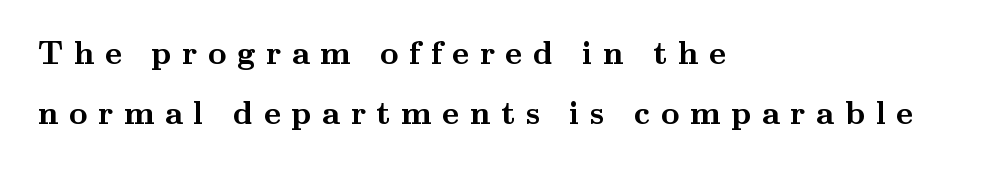
The image shows 32 px semibold, wide serif type, upright; set left-aligned, line spacing 1.89x, unusually wide letter spacing (+0.33 em), not underlined; medium stroke contrast and a small x-height.
